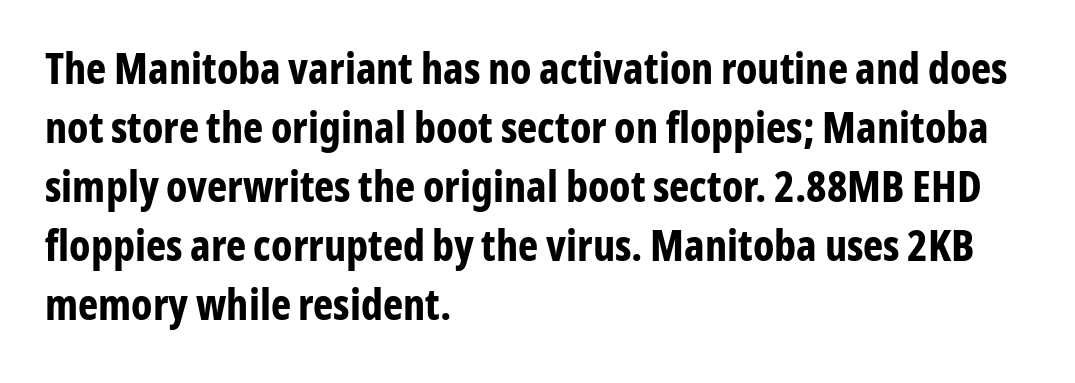
{"serif": "no", "italic": "no", "bold": "yes", "weight": "bold", "width": "condensed", "stroke_contrast": "low", "x_height": "medium", "monospaced": "no", "underline": "no", "align": "left", "line_spacing": "normal", "line_spacing_ratio": 1.37, "letter_spacing": "normal", "letter_spacing_em": 0.0, "glyph_px": 43}
